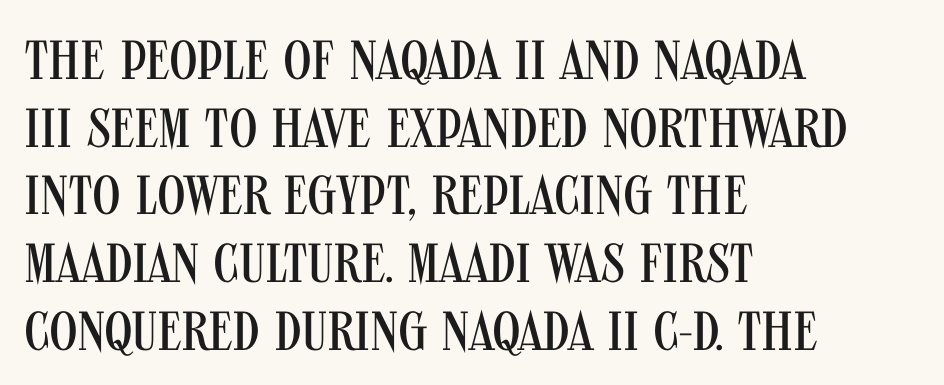
{"serif": "no", "italic": "no", "bold": "no", "weight": "regular", "width": "condensed", "stroke_contrast": "medium", "x_height": "large", "monospaced": "no", "underline": "no", "align": "left", "line_spacing_ratio": 1.23, "letter_spacing": "normal", "letter_spacing_em": 0.0, "glyph_px": 55}
